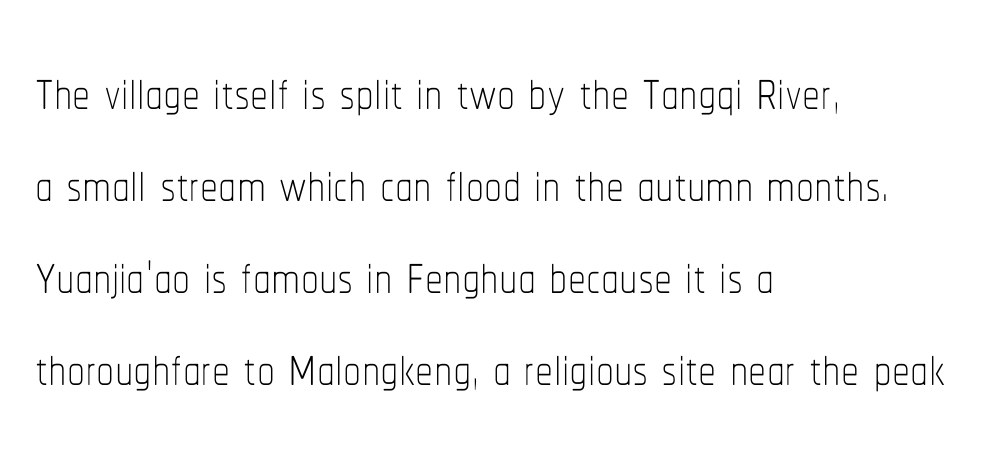
The image shows 72 px thin, condensed type, upright; set left-aligned, normal line spacing (1.28x), normal letter spacing, not underlined; low stroke contrast and a medium x-height.
